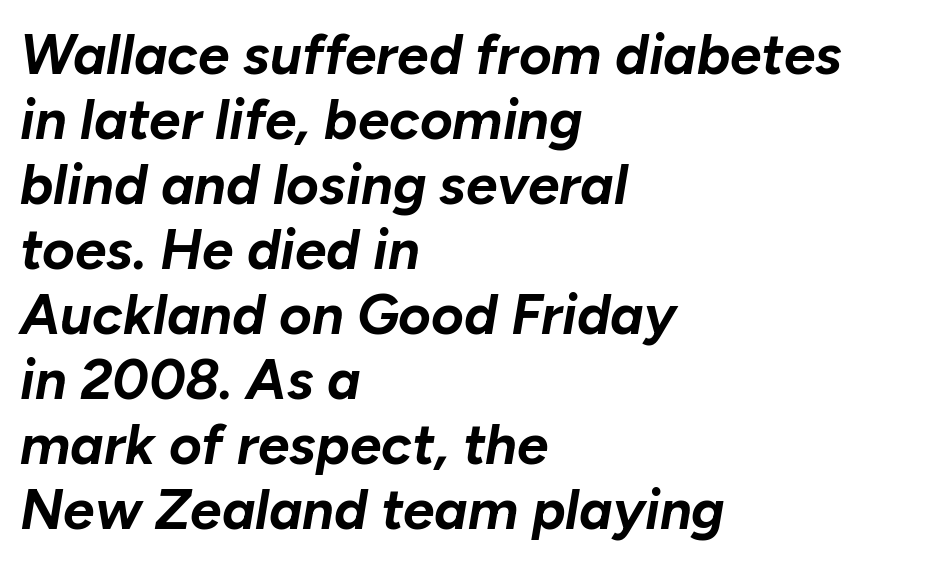
Q: Is the text bold? A: Yes.
Q: Is the text italic (slanted)? A: Yes, it leans right by about 10 degrees.
Q: Is the text underlined? A: No.
Q: How is the paragraph aligned? A: Left-aligned.
Q: Is the spacing between letters normal or unusually wide? A: Normal.
Q: Width (condensed, normal, or wide)? A: Normal.
Q: Stroke contrast? A: Low.
Q: x-height? A: Medium.
Q: Monospaced? A: No.
